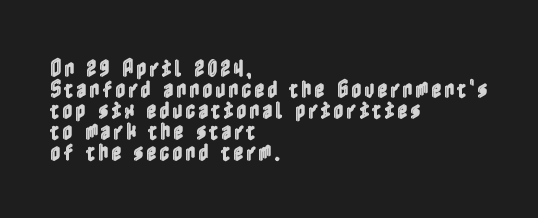
The image shows 20 px text type, upright; set left-aligned, tight line spacing (1.05x), not underlined.
